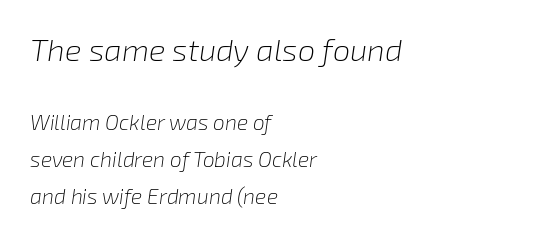
The image shows 31 px light type, italic (leaning right); set left-aligned, line spacing 1.75x, normal letter spacing, not underlined; the first (top) block is 1.48x larger; low stroke contrast and a medium x-height.
